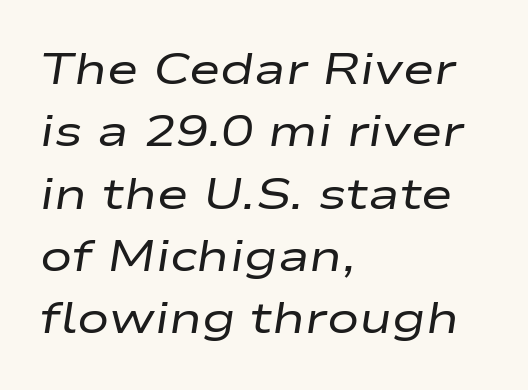
Looking at the ascenders, they clearly lean. The letters sit at their default tracking, neither squeezed nor spread. Alignment: flush left. Nothing heavy about these letters — not bold at all.
